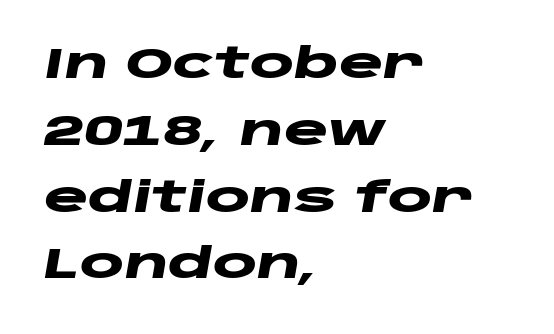
The image shows 42 px heavy, wide type, italic (leaning right); set left-aligned, normal line spacing (1.59x), normal letter spacing, not underlined; low stroke contrast and a large x-height.
